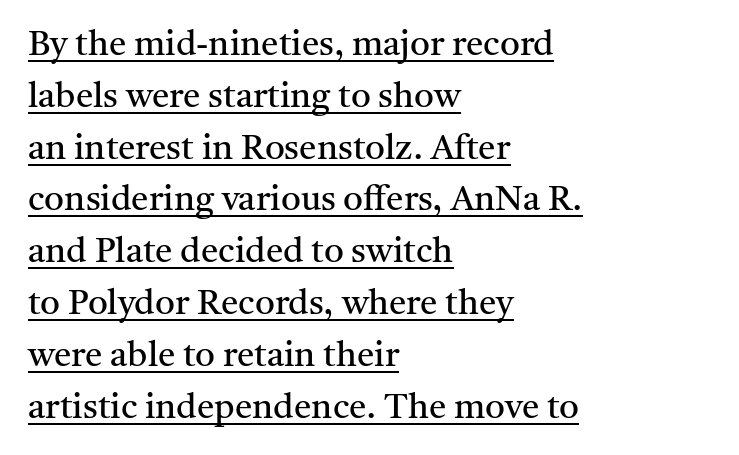
Q: Is the text bold? A: No.
Q: Is the text italic (slanted)? A: No, it is upright.
Q: Is the typeface a serif or a sans-serif typeface? A: Serif.
Q: Is the text underlined? A: Yes.
Q: How is the paragraph aligned? A: Left-aligned.
Q: Is the spacing between letters normal or unusually wide? A: Normal.
Q: Is the spacing between lines tight, normal or loose? A: Normal.
Q: Width (condensed, normal, or wide)? A: Normal.
Q: Stroke contrast? A: Medium.
Q: x-height? A: Medium.
Q: Monospaced? A: No.
